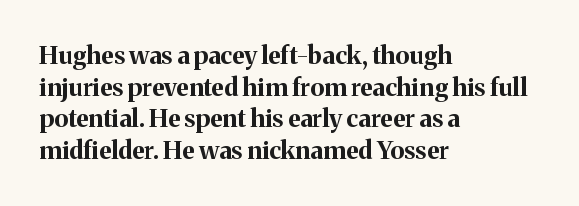
Short and long lines alike share a common starting point at left. The vertical gap from one line to the next is medium. Does the lettering tilt? It doesn't — this is upright. Underline: absent. The tracking reads as untouched default to a designer's eye. Chunky letters — that's bold for sure.
